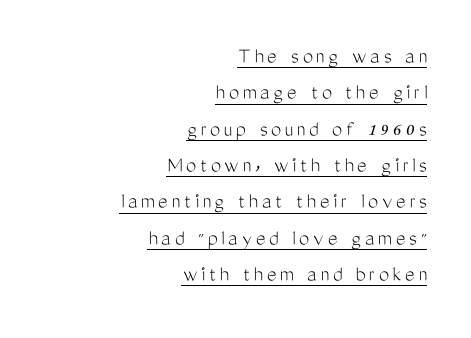
Q: Is the text bold? A: No.
Q: Is the text italic (slanted)? A: No, it is upright.
Q: Is the text underlined? A: Yes.
Q: How is the paragraph aligned? A: Right-aligned.
Q: Is the spacing between lines tight, normal or loose? A: Normal.
